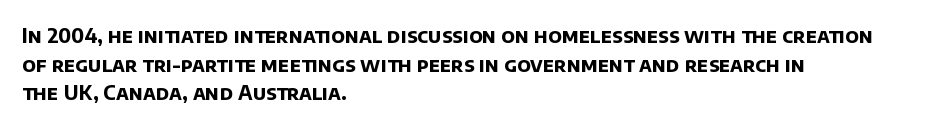
The lines sit at an ordinary, default distance from one another. These lines keep a tight, regular rhythm from letter to letter. How heavy is the stroke? Heavy — this is a bold. Clear beneath every line of the passage. Compared with a centered layout, this one pins lines to the left instead.
